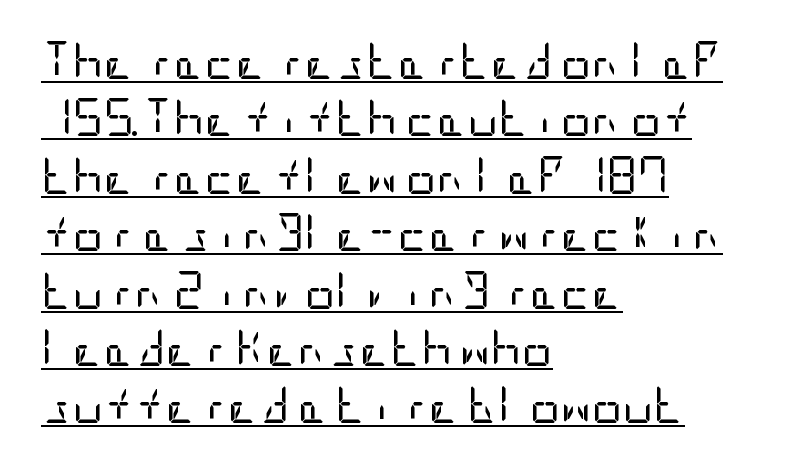
The image shows 38 px regular-weight, condensed sans-serif type, upright; set left-aligned, normal line spacing (1.51x), normal letter spacing, underlined; low stroke contrast and a large x-height.
